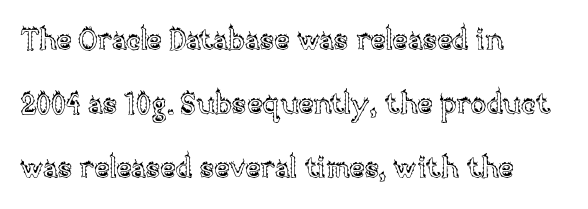
Characters remain perfectly vertical along every line. Letters rest on an invisible, unmarked baseline. The passage shown stacks its lines with a broad gap. Standard letterfit; no display-style spreading of the glyphs.
